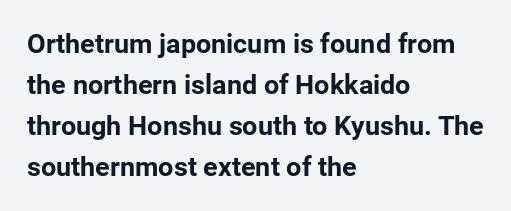
Line beginnings align vertically; line endings do not. Between one letter and the next there's only the usual sliver of space. Notice how descenders clear the ascenders below comfortably — that's standard leading. Does the lettering tilt? It doesn't — this is upright. Letters rest on an invisible, unmarked baseline.
